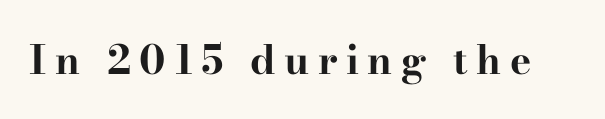
{"serif": "yes", "italic": "no", "bold": "yes", "weight": "bold", "width": "wide", "stroke_contrast": "high", "x_height": "small", "monospaced": "no", "underline": "no", "letter_spacing": "wide", "letter_spacing_em": 0.21, "glyph_px": 40}
